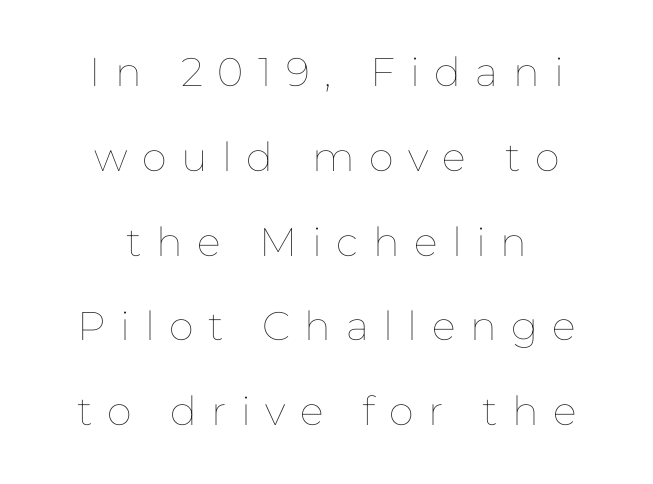
{"italic": "no", "bold": "no", "weight": "thin", "width": "normal", "stroke_contrast": "low", "x_height": "medium", "monospaced": "no", "underline": "no", "align": "center", "line_spacing": "loose", "line_spacing_ratio": 2.12, "letter_spacing": "wide", "letter_spacing_em": 0.36, "glyph_px": 40}
